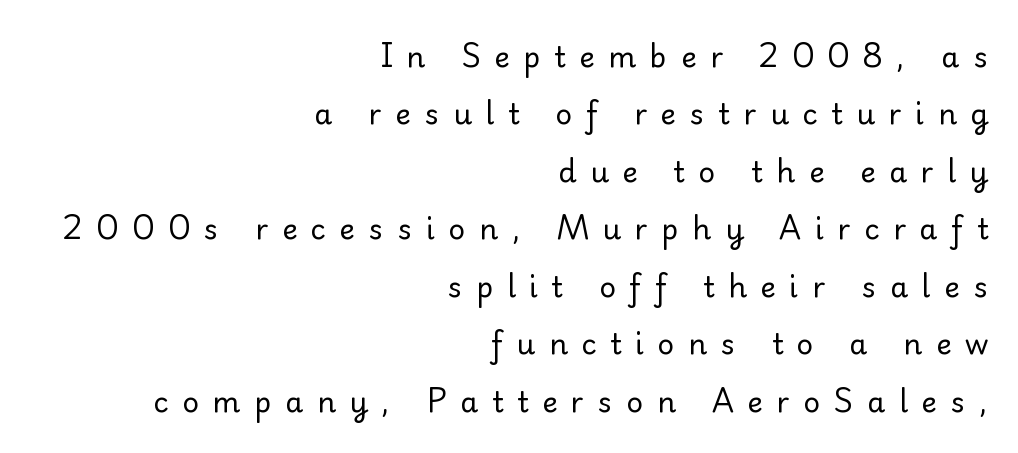
{"serif": "yes", "italic": "no", "bold": "no", "weight": "regular", "width": "normal", "stroke_contrast": "low", "x_height": "small", "monospaced": "no", "underline": "no", "align": "right", "line_spacing": "loose", "line_spacing_ratio": 1.98, "letter_spacing": "wide", "letter_spacing_em": 0.47, "glyph_px": 29}
